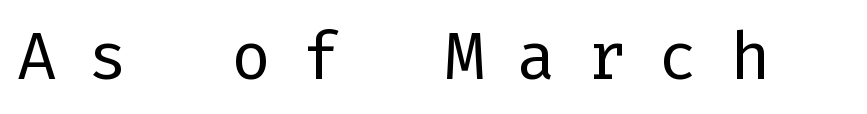
The image shows 66 px regular-weight sans-serif type, upright; set unusually wide letter spacing (+0.48 em), not underlined; low stroke contrast and a medium x-height.
